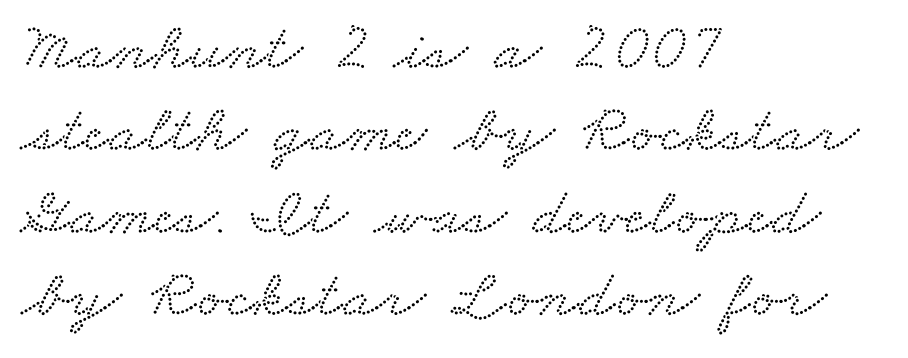
The image shows 68 px wide type; set left-aligned, line spacing 1.21x, normal letter spacing, not underlined; low stroke contrast and a small x-height.
